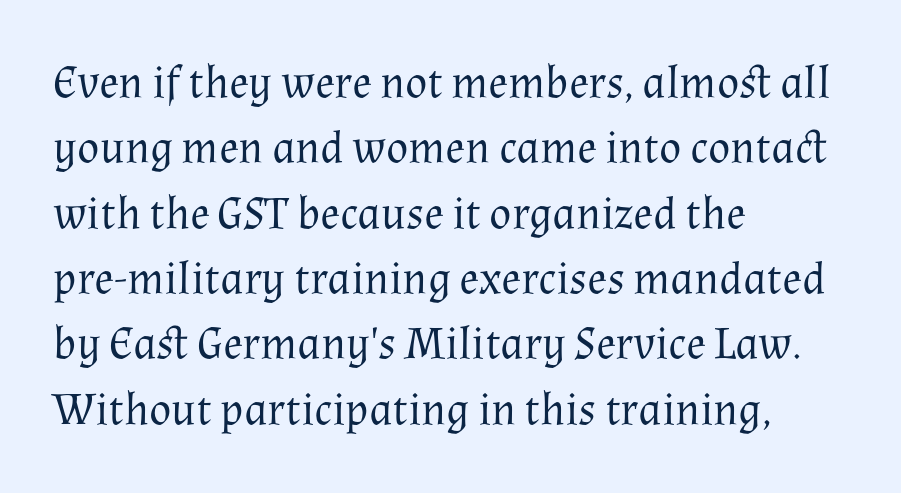
The image shows 46 px regular-weight serif type, upright; set left-aligned, normal line spacing (1.42x), normal letter spacing, not underlined; medium stroke contrast and a medium x-height.
